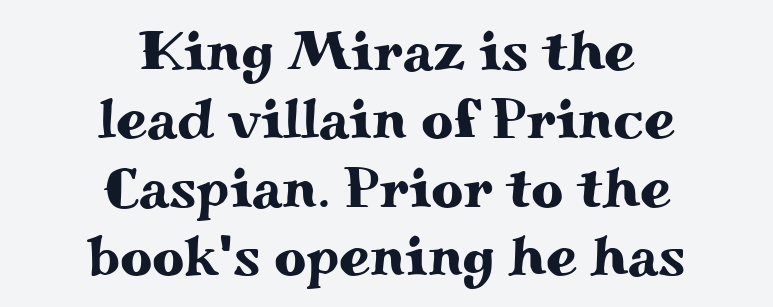
The image shows 56 px wide serif type, upright; set centered, line spacing 1.22x, normal letter spacing, not underlined; medium stroke contrast and a small x-height.
